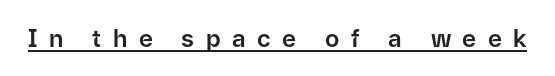
Q: Is the text italic (slanted)? A: No, it is upright.
Q: Is the text underlined? A: Yes.
Q: Is the spacing between letters normal or unusually wide? A: Unusually wide.
